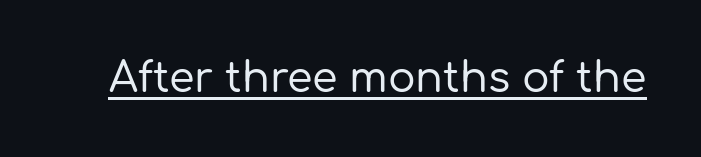
The image shows 41 px sans-serif type, upright; set normal letter spacing, underlined; low stroke contrast and a medium x-height.
